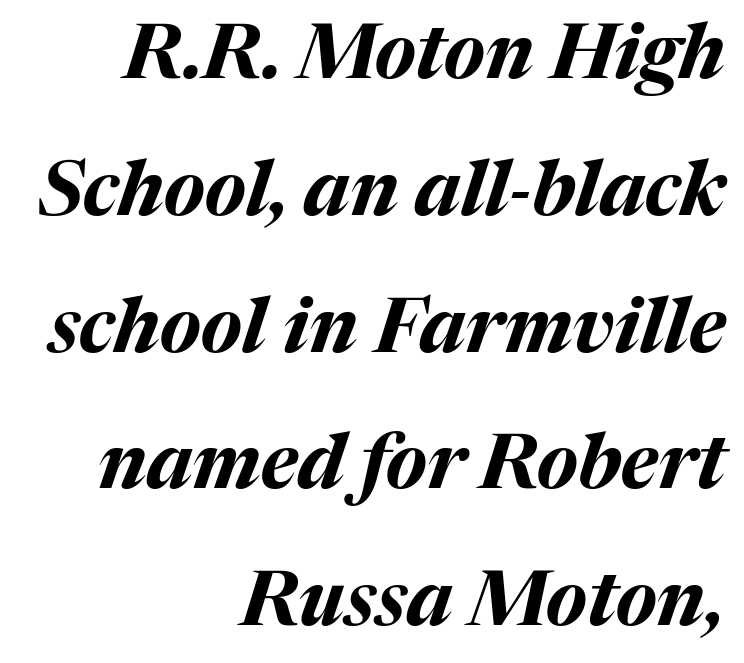
Rule under the text: the space is simply empty. The passage shown is typed in a proportional face where columns would drift. Typographic density is high because the face is bold. Honestly, the letter spacing is just normal — you wouldn't notice it.
